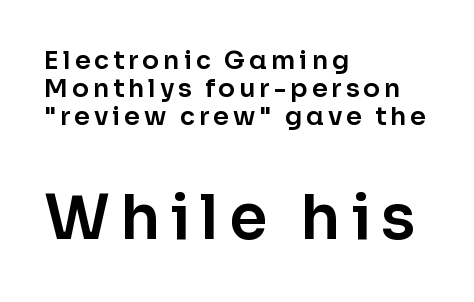
Q: Is the text italic (slanted)? A: No, it is upright.
Q: Is the typeface a serif or a sans-serif typeface? A: Sans-serif.
Q: Is the text underlined? A: No.
Q: How is the paragraph aligned? A: Left-aligned.
Q: Is the spacing between lines tight, normal or loose? A: Tight.
Q: Which block of text is set in a larger size, the first (top) or the second (bottom)? A: The second (bottom) one.
Q: Width (condensed, normal, or wide)? A: Normal.
Q: Stroke contrast? A: Low.
Q: x-height? A: Medium.
Q: Monospaced? A: No.
